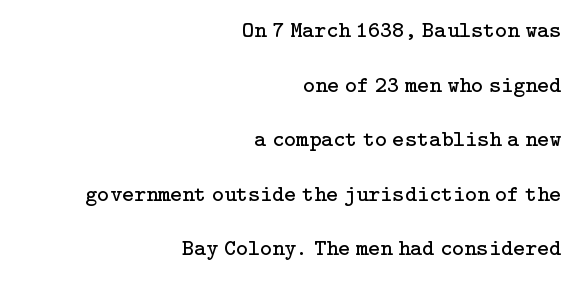
The image shows 23 px text type, upright; set right-aligned, loose line spacing (2.37x), normal letter spacing, not underlined.
